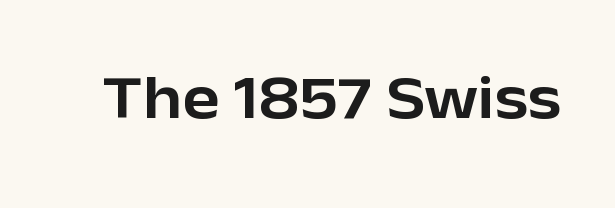
The image shows 62 px sans-serif type, upright; set normal letter spacing, not underlined; low stroke contrast and a medium x-height.
